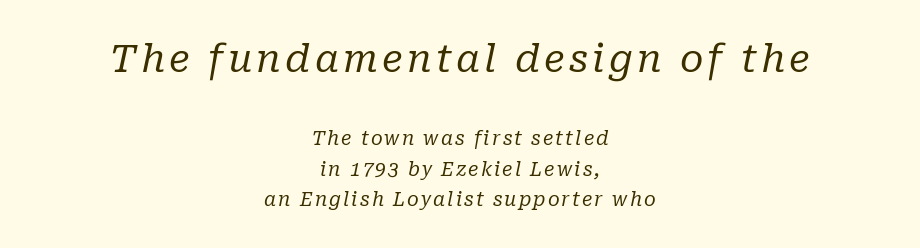
Type size steps down from the first block to the second. An italicized treatment has been applied to the whole sample. The lines sit at an ordinary, default distance from one another. The weight would be labelled regular, book, light, or lighter still.
